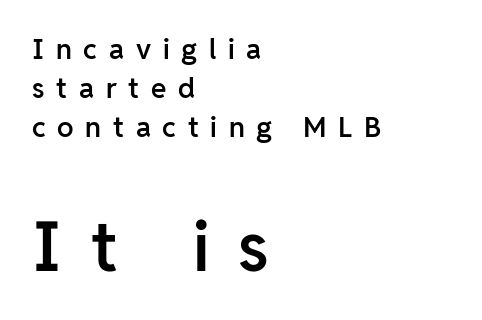
Q: Is the text bold? A: Semi-bold.
Q: Is the text italic (slanted)? A: No, it is upright.
Q: Is the typeface a serif or a sans-serif typeface? A: Sans-serif.
Q: Is the text underlined? A: No.
Q: How is the paragraph aligned? A: Left-aligned.
Q: Is the spacing between letters normal or unusually wide? A: Unusually wide.
Q: Is the spacing between lines tight, normal or loose? A: Normal.
Q: Which block of text is set in a larger size, the first (top) or the second (bottom)? A: The second (bottom) one.
Q: Width (condensed, normal, or wide)? A: Normal.
Q: Stroke contrast? A: Low.
Q: x-height? A: Medium.
Q: Monospaced? A: No.
